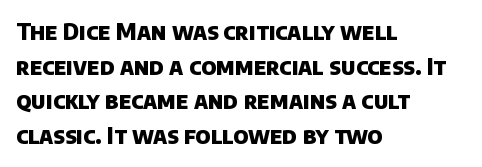
Short note: letters normally spaced. Heavy-handed strokes throughout: this text is bold. The words here are not underlined. The passage is arranged the way most books set body copy — flush left. Vertical spacing — default.
